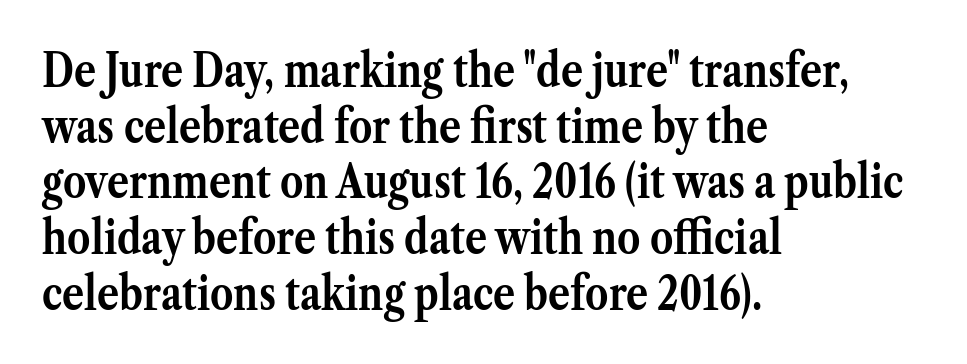
The image shows 46 px semibold serif type, upright; set left-aligned, line spacing 1.21x, normal letter spacing, not underlined; medium stroke contrast and a medium x-height.
